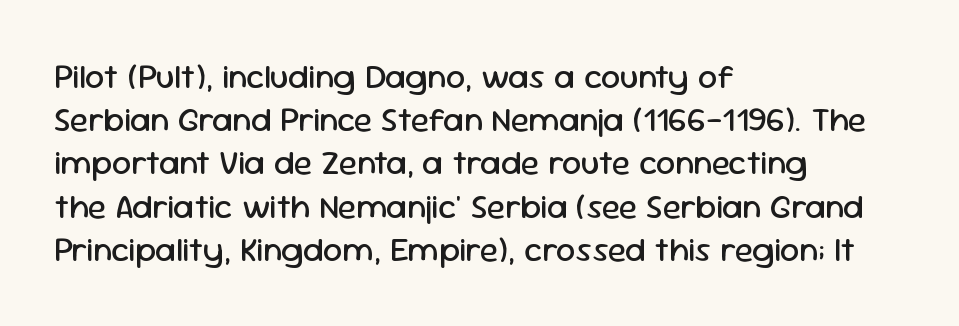
The image shows 34 px regular-weight sans-serif type, upright; set left-aligned, normal line spacing (1.27x), normal letter spacing, not underlined; low stroke contrast and a medium x-height.
